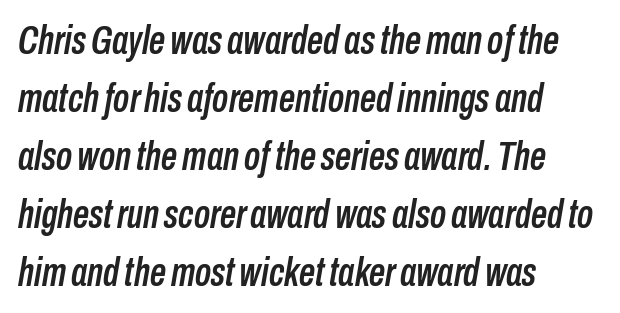
{"italic": "yes", "lean": "right", "slant_degrees": 10, "width": "condensed", "stroke_contrast": "low", "x_height": "medium", "monospaced": "no", "underline": "no", "align": "left", "line_spacing": "normal", "line_spacing_ratio": 1.45, "letter_spacing": "normal", "letter_spacing_em": 0.0, "glyph_px": 40}
